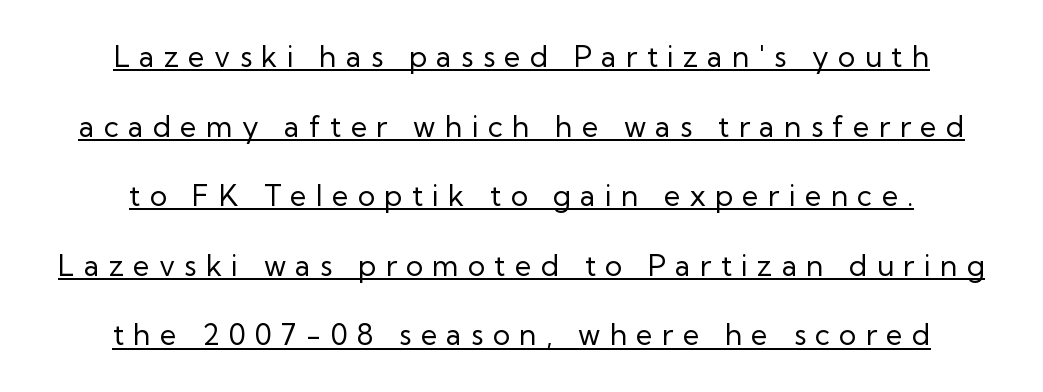
The image shows 29 px regular-weight sans-serif type, upright; set centered, loose line spacing (2.4x), unusually wide letter spacing (+0.32 em), underlined; low stroke contrast and a medium x-height.
